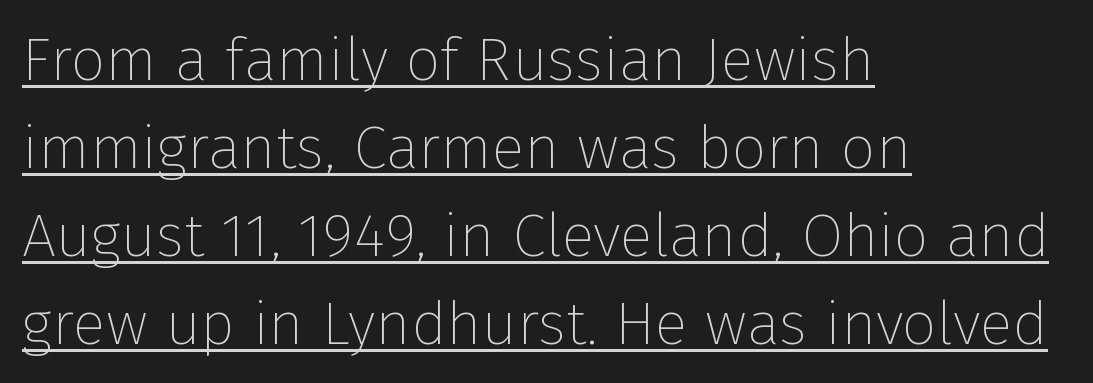
{"serif": "no", "italic": "no", "bold": "no", "weight": "thin", "width": "normal", "stroke_contrast": "low", "x_height": "medium", "monospaced": "no", "underline": "yes", "align": "left", "line_spacing": "normal", "line_spacing_ratio": 1.44, "letter_spacing": "normal", "letter_spacing_em": 0.0, "glyph_px": 61}
